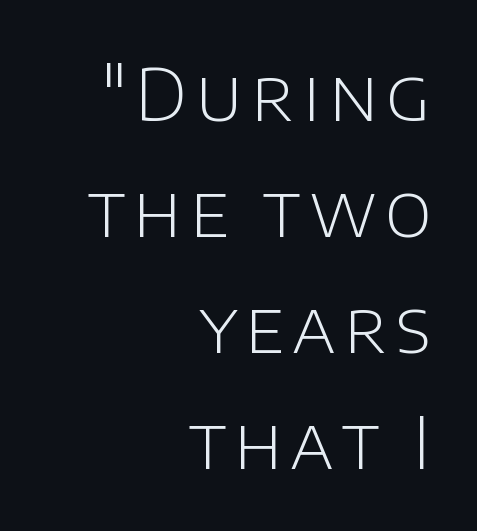
The image shows 72 px light sans-serif type, upright; set right-aligned, normal line spacing (1.61x), not underlined; low stroke contrast and a large x-height.
